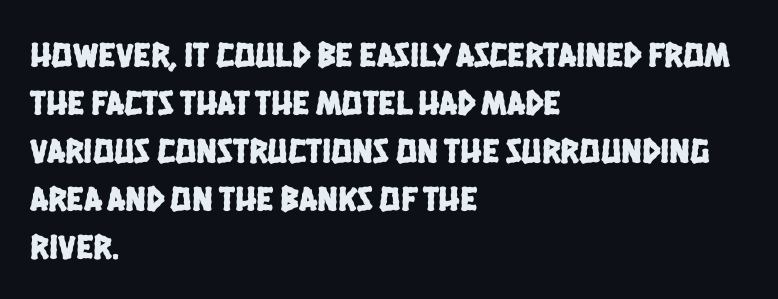
{"serif": "no", "width": "condensed", "stroke_contrast": "low", "x_height": "large", "monospaced": "no", "underline": "no", "align": "left", "line_spacing": "normal", "line_spacing_ratio": 1.37, "letter_spacing": "normal", "letter_spacing_em": 0.0, "glyph_px": 35}
